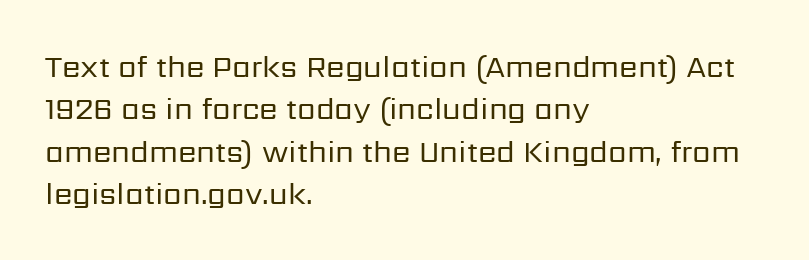
This rendering features lettering with no underline. Each letter keeps its own natural width here, so spacing adapts to shape. This block has exactly the height ordinary leading produces. Unlike a traditional serif, this face leaves its strokes unadorned.
